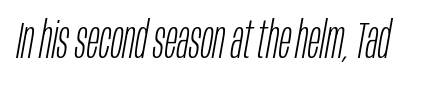
A typesetter would call this proportional, since set widths differ per character. The weight tops out at a normal text grade. The letters sit at their default tracking, neither squeezed nor spread. The font's italic variant was chosen for this text. Glance below the letters and you will spot only blank space.
